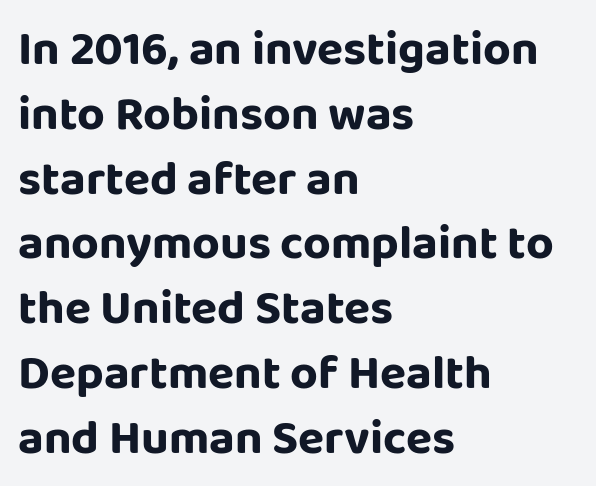
Q: Is the text italic (slanted)? A: No, it is upright.
Q: Is the typeface a serif or a sans-serif typeface? A: Sans-serif.
Q: Is the text underlined? A: No.
Q: How is the paragraph aligned? A: Left-aligned.
Q: Is the spacing between letters normal or unusually wide? A: Normal.
Q: Is the spacing between lines tight, normal or loose? A: Normal.
Q: Width (condensed, normal, or wide)? A: Normal.
Q: Stroke contrast? A: Low.
Q: x-height? A: Large.
Q: Monospaced? A: No.
